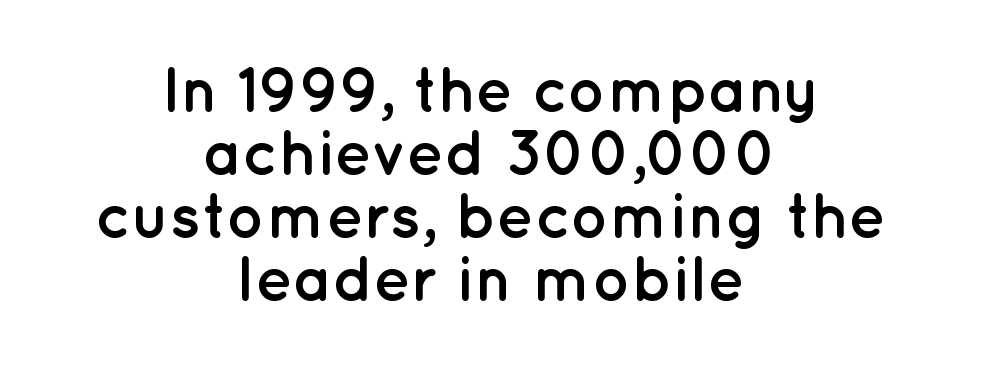
Q: Is the text bold? A: Yes.
Q: Is the text italic (slanted)? A: No, it is upright.
Q: Is the typeface a serif or a sans-serif typeface? A: Sans-serif.
Q: Is the text underlined? A: No.
Q: How is the paragraph aligned? A: Centered.
Q: Is the spacing between letters normal or unusually wide? A: Normal.
Q: Is the spacing between lines tight, normal or loose? A: Tight.
Q: Width (condensed, normal, or wide)? A: Normal.
Q: Stroke contrast? A: Low.
Q: x-height? A: Medium.
Q: Monospaced? A: No.
